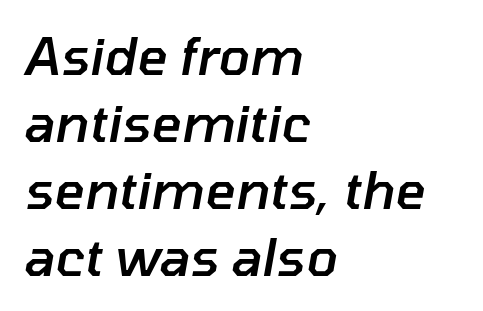
Q: Is the text bold? A: Semi-bold.
Q: Is the text italic (slanted)? A: Yes, it leans right by about 10 degrees.
Q: Is the text underlined? A: No.
Q: How is the paragraph aligned? A: Left-aligned.
Q: Is the spacing between letters normal or unusually wide? A: Normal.
Q: Is the spacing between lines tight, normal or loose? A: Normal.
Q: Width (condensed, normal, or wide)? A: Normal.
Q: Stroke contrast? A: Low.
Q: x-height? A: Medium.
Q: Monospaced? A: No.
